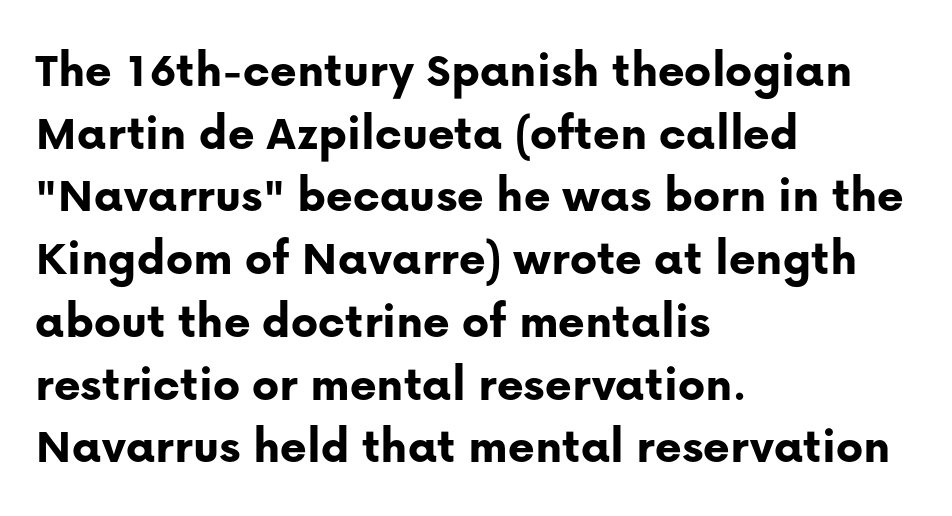
Q: Is the text bold? A: Yes.
Q: Is the text italic (slanted)? A: No, it is upright.
Q: Is the typeface a serif or a sans-serif typeface? A: Sans-serif.
Q: Is the text underlined? A: No.
Q: How is the paragraph aligned? A: Left-aligned.
Q: Is the spacing between letters normal or unusually wide? A: Normal.
Q: Width (condensed, normal, or wide)? A: Normal.
Q: Stroke contrast? A: Low.
Q: x-height? A: Medium.
Q: Monospaced? A: No.
